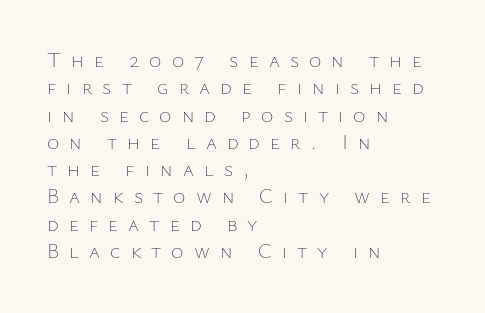
The image shows 21 px text type, upright; set left-aligned, normal line spacing (1.3x), unusually wide letter spacing (+0.48 em), not underlined.
